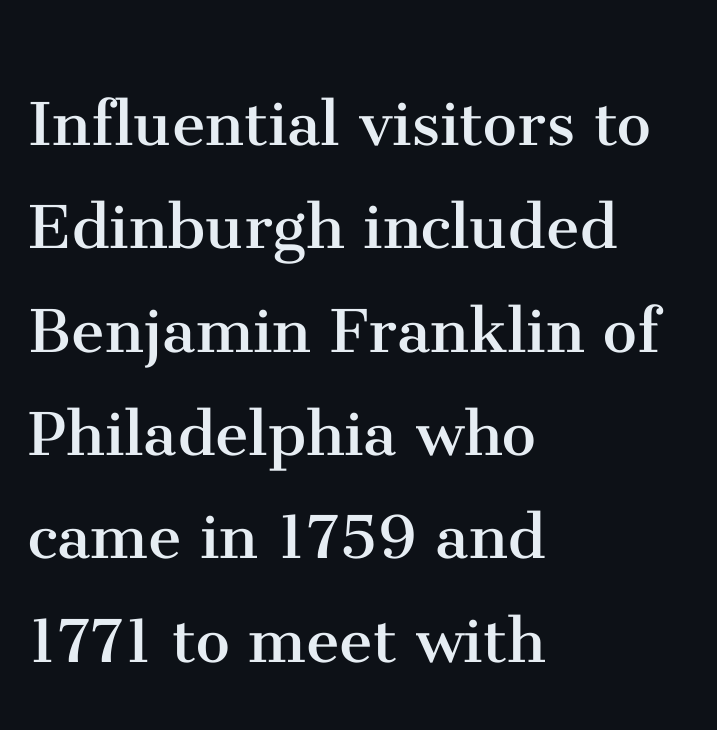
{"serif": "yes", "italic": "no", "bold": "no", "weight": "regular", "width": "normal", "stroke_contrast": "medium", "x_height": "medium", "monospaced": "no", "underline": "no", "align": "left", "line_spacing": "normal", "line_spacing_ratio": 1.36, "letter_spacing": "normal", "letter_spacing_em": 0.0, "glyph_px": 76}
